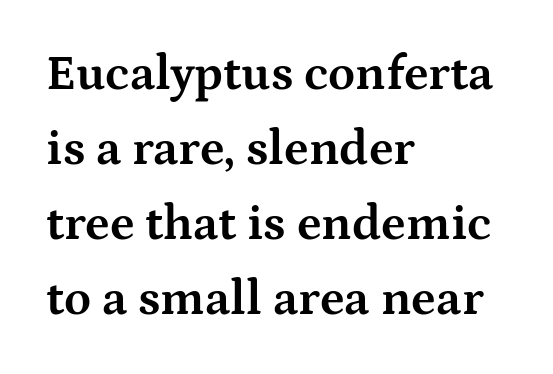
Q: Is the text bold? A: Yes.
Q: Is the text italic (slanted)? A: No, it is upright.
Q: Is the typeface a serif or a sans-serif typeface? A: Serif.
Q: Is the text underlined? A: No.
Q: How is the paragraph aligned? A: Left-aligned.
Q: Is the spacing between letters normal or unusually wide? A: Normal.
Q: Is the spacing between lines tight, normal or loose? A: Normal.
Q: Width (condensed, normal, or wide)? A: Wide.
Q: Stroke contrast? A: Medium.
Q: x-height? A: Medium.
Q: Monospaced? A: No.
